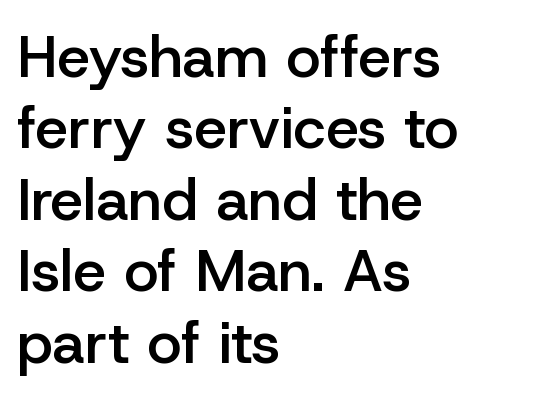
The letters are semibold — heavier than regular but short of a full bold. The face used here is a sans, in the tradition of grotesques and geometrics. Ordinary non-slanted type is in use. Varying glyph widths throughout — classic text-font behaviour. The string is rendered with underlining switched off.
